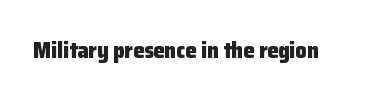
Short note: letters normally spaced. Words float on clear page, feet unadorned. The letters stand upright; this is a roman face. Heavy, bold letterforms.
